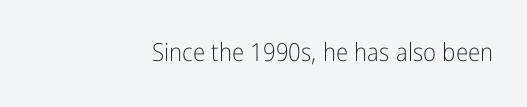
This is not heavy type; no bold has been used. There is no visible air inserted between adjacent glyphs. The paragraph has a hard right edge and a soft left edge. The lettering holds an erect, upright posture throughout. Any mark beneath the type? The region is blank.
